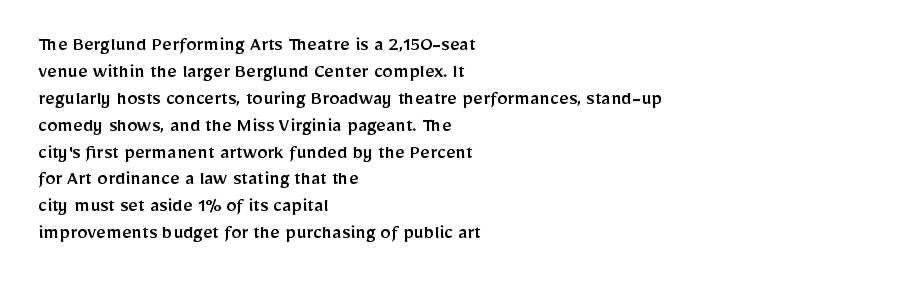
No word sits above an underline. Rendered with straight, roman letterforms. A typesetter would call this leading conventional body-copy spacing. Nothing unusual about the tracking: characters are spaced as the font intends. Line starts are locked; line ends wander.
